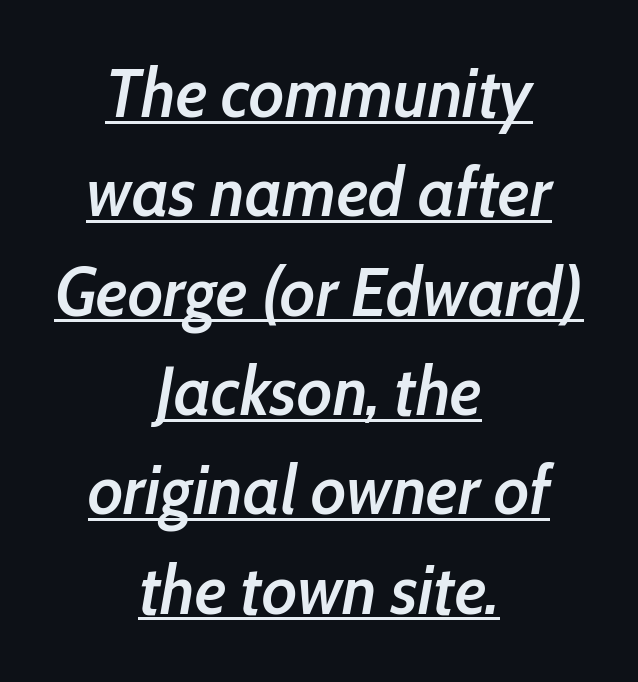
The image shows 69 px semibold, condensed type, italic (leaning right); set centered, normal line spacing (1.44x), normal letter spacing, underlined; low stroke contrast and a medium x-height.
